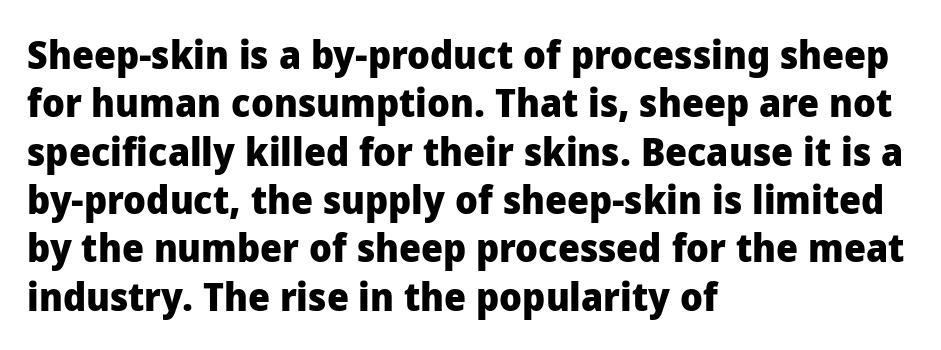
The image shows 39 px heavy sans-serif type, upright; set left-aligned, line spacing 1.24x, normal letter spacing, not underlined; low stroke contrast and a medium x-height.
